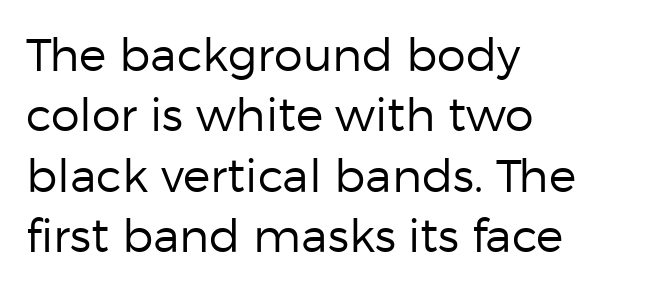
The image shows 46 px regular-weight sans-serif type, upright; set left-aligned, normal line spacing (1.31x), normal letter spacing, not underlined; low stroke contrast and a medium x-height.
